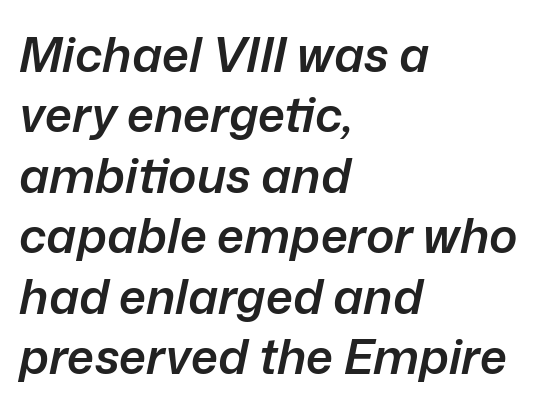
The image shows 48 px semibold type, italic (leaning right); set left-aligned, normal line spacing (1.26x), normal letter spacing, not underlined; low stroke contrast and a medium x-height.
